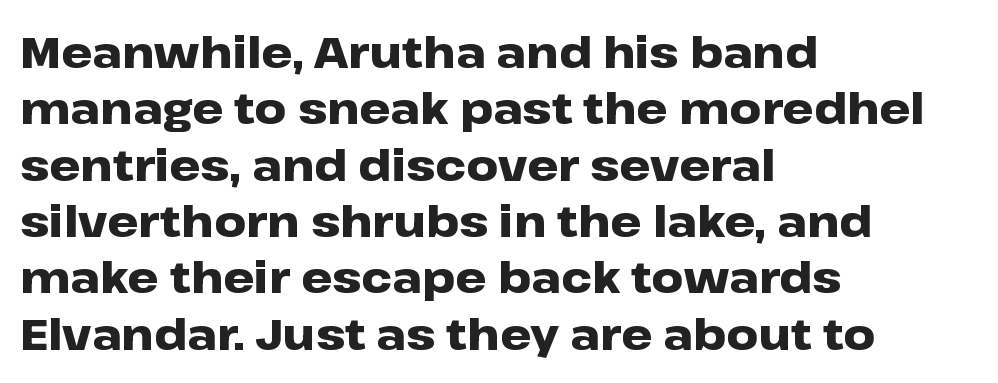
{"serif": "no", "italic": "no", "bold": "yes", "weight": "heavy", "width": "wide", "stroke_contrast": "low", "x_height": "medium", "monospaced": "no", "underline": "no", "align": "left", "line_spacing": "normal", "line_spacing_ratio": 1.28, "letter_spacing": "normal", "letter_spacing_em": 0.0, "glyph_px": 44}
